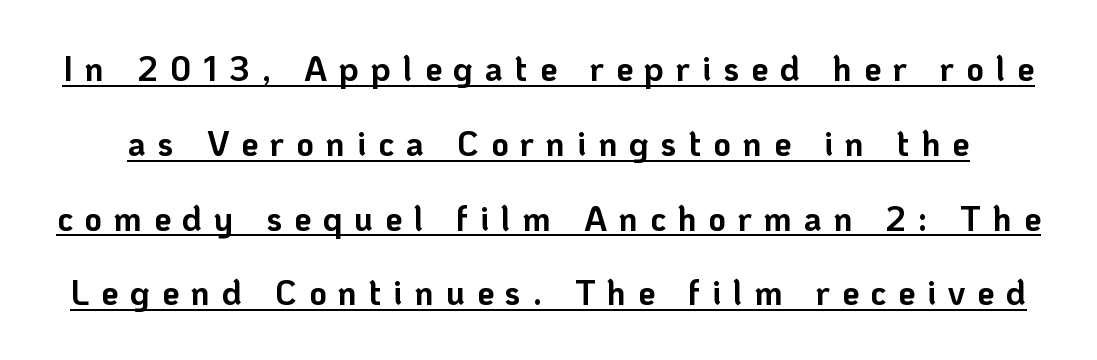
This rendering features underlined lettering. The designer went with a sans here, leaving each stem footless. Here the designer chose a conventional face with non-uniform glyph widths. Here the glyphs are tracked loosely, breaking word shapes into spaced letters.
